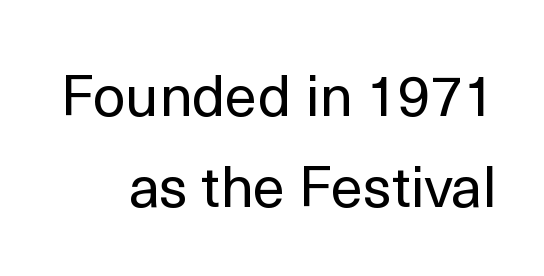
The image shows 58 px regular-weight sans-serif type, upright; set normal line spacing (1.57x), normal letter spacing, not underlined; a medium x-height.
